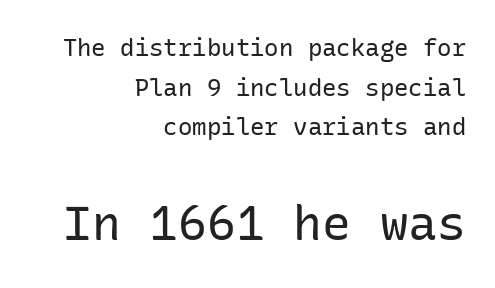
The font family rendered here belongs to the sans-serif group. Rows of type keep a routine distance in the vertical direction. This is the regular roman posture of the typeface. If you drew a ruler down the right edge, every line would touch it.
